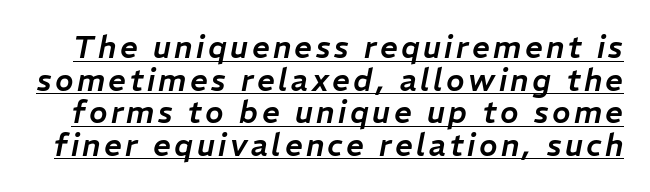
{"italic": "yes", "lean": "right", "slant_degrees": 11, "width": "normal", "stroke_contrast": "low", "x_height": "medium", "monospaced": "no", "underline": "yes", "line_spacing": "tight", "line_spacing_ratio": 1.05, "glyph_px": 31}
